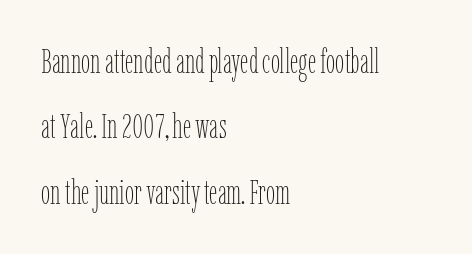
Q: Is the text bold? A: No.
Q: Is the text italic (slanted)? A: No, it is upright.
Q: Is the text underlined? A: No.
Q: How is the paragraph aligned? A: Left-aligned.
Q: Is the spacing between letters normal or unusually wide? A: Normal.
Q: Is the spacing between lines tight, normal or loose? A: Loose.
Q: Width (condensed, normal, or wide)? A: Condensed.
Q: Stroke contrast? A: Low.
Q: x-height? A: Medium.
Q: Monospaced? A: No.
